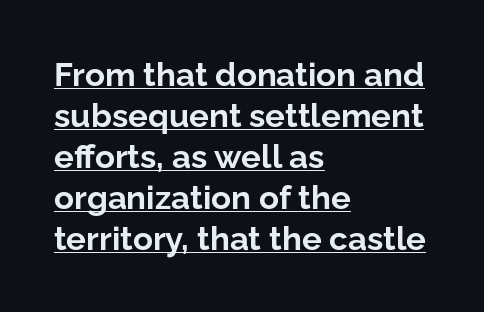
Underline: present. If you drew a ruler down the left edge, every line would touch it. Is there any slant? The stems are plumb. Spacing between characters is what you'd get straight out of the box. As a designer I'd log this as weight 700, bold.
